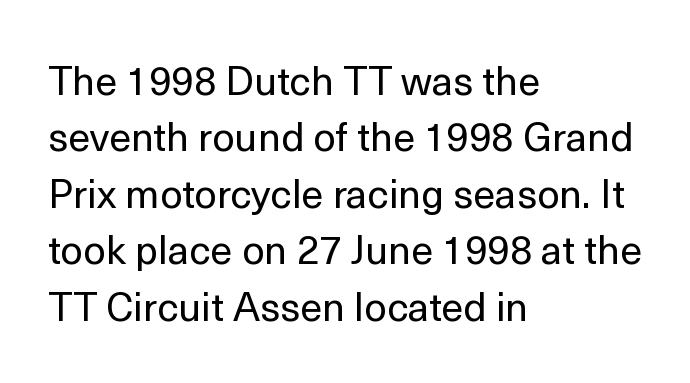
Character widths vary here, with narrow letters taking less room than wide ones. Stems here are at most as thick as an everyday book face. The specimen omits any rule beneath the text block's lines. The tracking reads as untouched default to a designer's eye. One glance says typical: line gaps are just what's usual.
